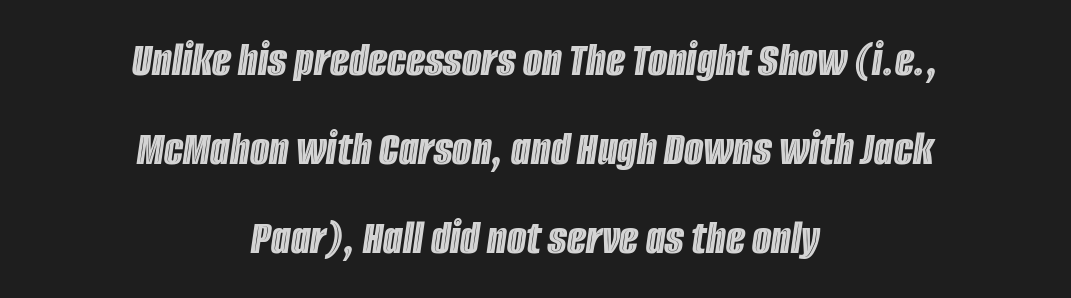
Q: Is the text italic (slanted)? A: Yes, it leans right by about 8 degrees.
Q: Is the text underlined? A: No.
Q: How is the paragraph aligned? A: Centered.
Q: Is the spacing between letters normal or unusually wide? A: Normal.
Q: Width (condensed, normal, or wide)? A: Condensed.
Q: x-height? A: Large.
Q: Monospaced? A: No.
